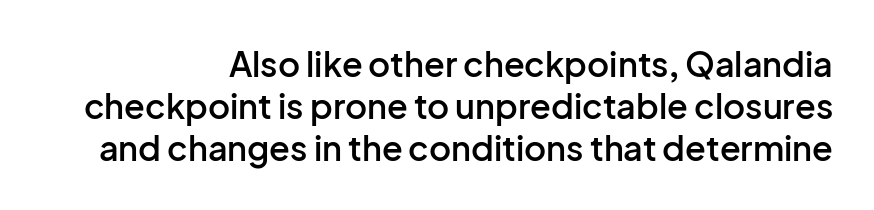
{"serif": "no", "italic": "no", "bold": "semi", "weight": "semibold", "width": "normal", "stroke_contrast": "low", "x_height": "medium", "monospaced": "no", "underline": "no", "align": "right", "line_spacing_ratio": 1.23, "letter_spacing": "normal", "letter_spacing_em": 0.0, "glyph_px": 34}
